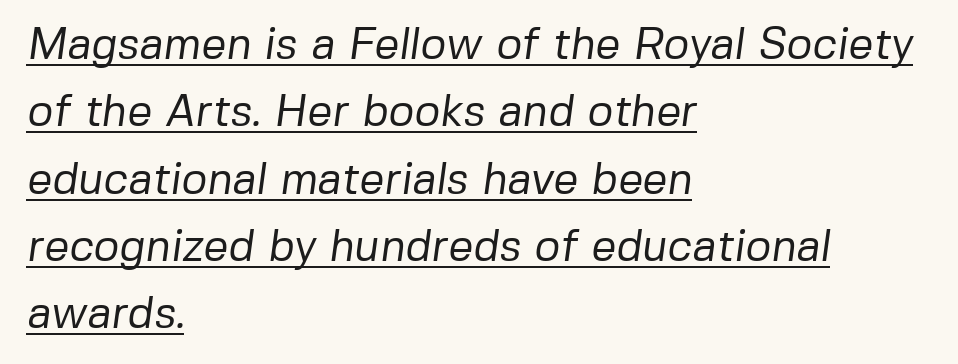
The image shows 44 px regular-weight sans-serif type; set left-aligned, normal line spacing (1.53x), normal letter spacing, underlined; low stroke contrast and a medium x-height.
